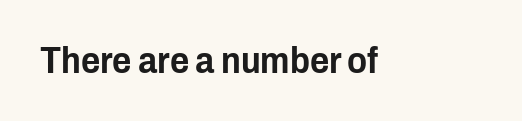
Q: Is the text italic (slanted)? A: No, it is upright.
Q: Is the typeface a serif or a sans-serif typeface? A: Sans-serif.
Q: Is the text underlined? A: No.
Q: Is the spacing between letters normal or unusually wide? A: Normal.
Q: Width (condensed, normal, or wide)? A: Condensed.
Q: Stroke contrast? A: Low.
Q: x-height? A: Medium.
Q: Monospaced? A: No.
